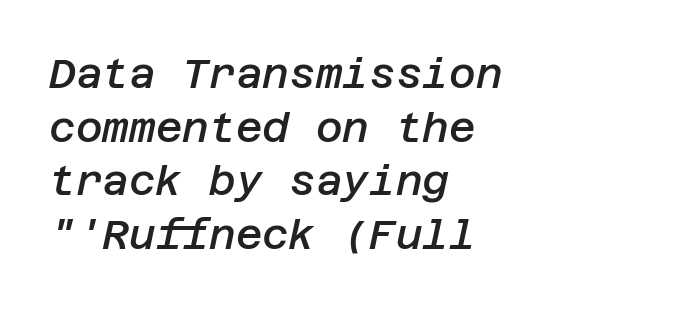
{"italic": "yes", "lean": "right", "slant_degrees": 12, "bold": "semi", "weight": "semibold", "width": "normal", "stroke_contrast": "low", "x_height": "large", "underline": "no", "align": "left", "line_spacing": "normal", "line_spacing_ratio": 1.31, "letter_spacing": "normal", "letter_spacing_em": 0.0, "glyph_px": 41}
